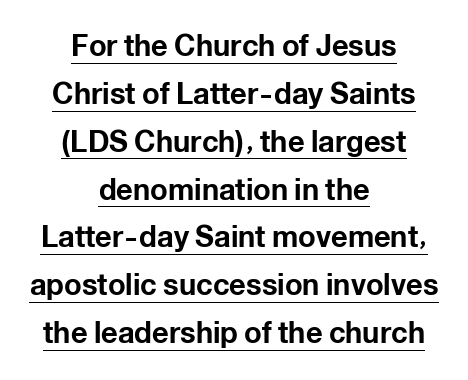
The image shows 29 px bold sans-serif type, upright; set centered, normal line spacing (1.65x), normal letter spacing, underlined; low stroke contrast and a medium x-height.
